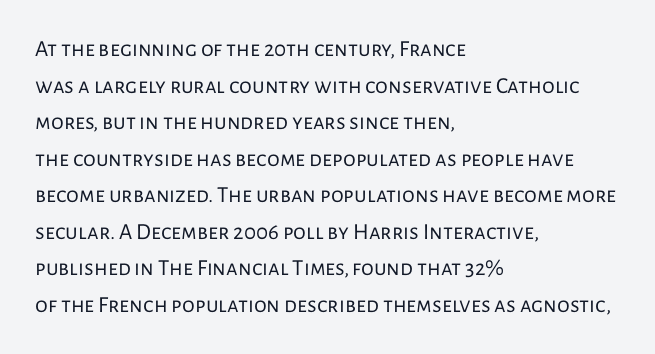
Q: Is the text bold? A: No.
Q: Is the text italic (slanted)? A: No, it is upright.
Q: Is the text underlined? A: No.
Q: How is the paragraph aligned? A: Left-aligned.
Q: Is the spacing between letters normal or unusually wide? A: Normal.
Q: Is the spacing between lines tight, normal or loose? A: Normal.
